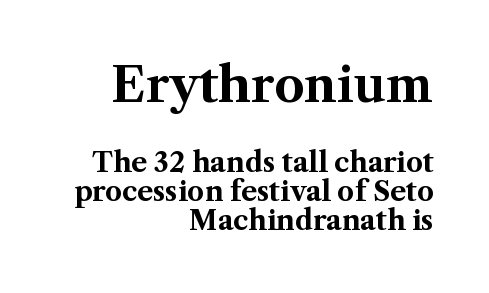
{"serif": "yes", "italic": "no", "bold": "yes", "weight": "bold", "width": "normal", "stroke_contrast": "medium", "x_height": "medium", "monospaced": "no", "underline": "no", "align": "right", "line_spacing": "tight", "line_spacing_ratio": 1.07, "letter_spacing": "normal", "letter_spacing_em": 0.0, "larger_block": "first", "size_ratio": 1.78, "glyph_px": 48}
